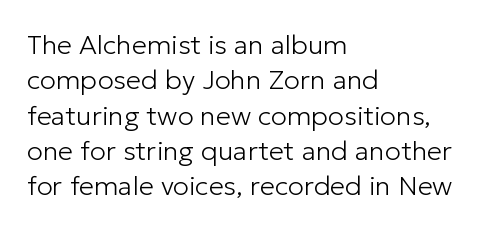
Line beginnings align vertically; line endings do not. The typography opts for an upright posture over an oblique one. Baseline-to-baseline distance is the conventional proportion of letter height. The characters are drawn with everyday or finer stroke widths. Here the glyphs are tracked normally, forming tight word shapes.
